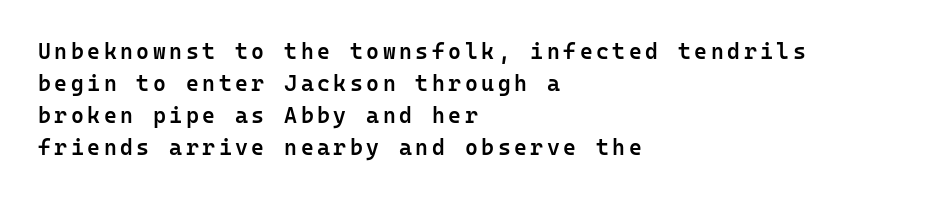
The image shows 22 px text type, upright; set left-aligned, normal line spacing (1.45x), not underlined.
